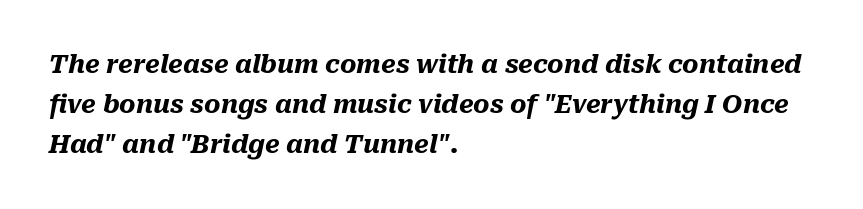
{"italic": "yes", "lean": "right", "slant_degrees": 10, "bold": "yes", "underline": "no", "align": "left", "line_spacing": "normal", "line_spacing_ratio": 1.6, "letter_spacing": "normal", "letter_spacing_em": 0.0, "glyph_px": 25}
